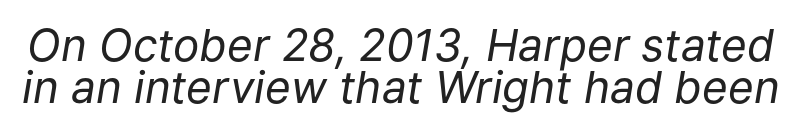
The image shows 44 px regular-weight type, italic (leaning right); set tight line spacing (0.96x), normal letter spacing, not underlined; low stroke contrast and a medium x-height.
